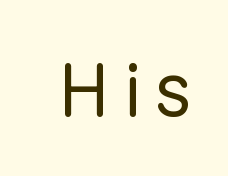
Q: Is the text bold? A: No.
Q: Is the text italic (slanted)? A: No, it is upright.
Q: Is the typeface a serif or a sans-serif typeface? A: Sans-serif.
Q: Is the text underlined? A: No.
Q: Width (condensed, normal, or wide)? A: Normal.
Q: Stroke contrast? A: Low.
Q: x-height? A: Medium.
Q: Monospaced? A: No.
